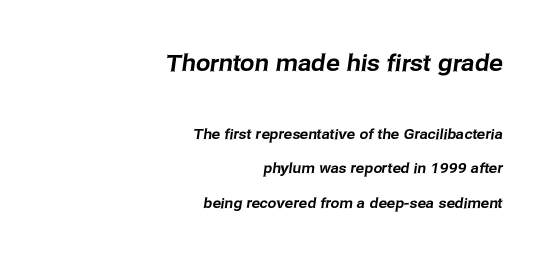
The image shows 23 px text type; set right-aligned, loose line spacing (2.46x), normal letter spacing, not underlined; the first (top) block is 1.64x larger.
